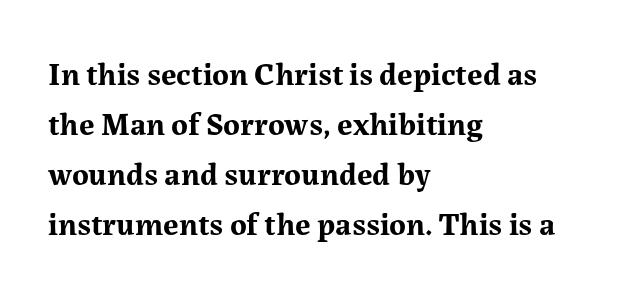
The baseline area is clear. You could not count columns in this text — the font is proportionally spaced. What weight is shown? A full bold with thick strokes. This rendering employs a face with finishing strokes, i.e., a serif.
